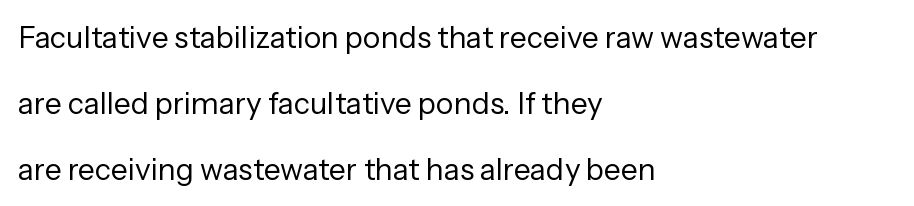
The image shows 30 px regular-weight sans-serif type, upright; set left-aligned, loose line spacing (2.2x), normal letter spacing, not underlined; low stroke contrast and a medium x-height.
